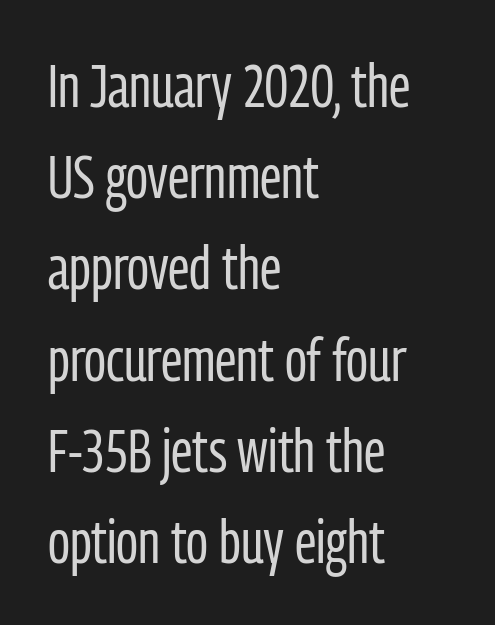
The image shows 60 px regular-weight, condensed sans-serif type, upright; set left-aligned, normal line spacing (1.52x), normal letter spacing, not underlined; low stroke contrast and a medium x-height.
